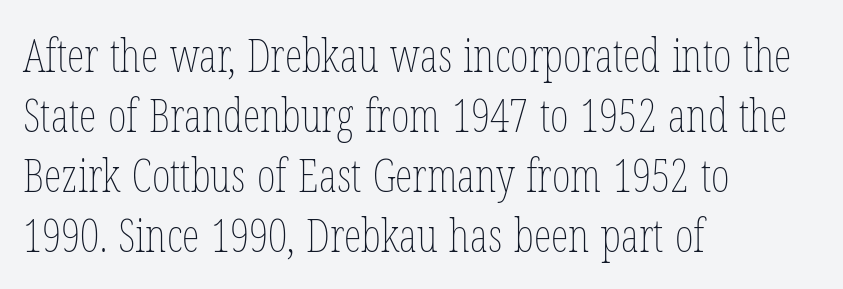
Any mark beneath the type? The region is blank. The text block is weighted toward the left margin, trailing off unevenly rightward. Reading down the column, the eye jumps a familiar distance to each next line. The typesetting does not lean heavy: it is not bold. Is the letter spacing exaggerated? No — it looks like the ordinary default.
